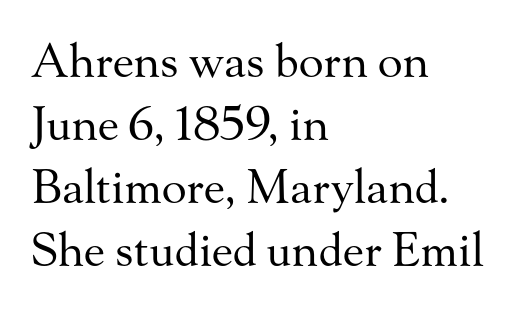
The image shows 46 px regular-weight serif type, upright; set left-aligned, normal line spacing (1.37x), normal letter spacing, not underlined; medium stroke contrast and a small x-height.
